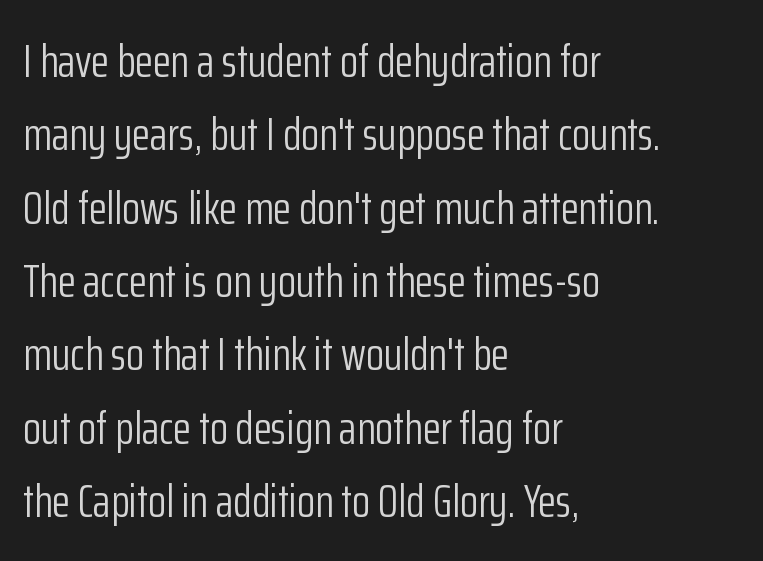
{"serif": "no", "italic": "no", "bold": "no", "weight": "light", "width": "condensed", "stroke_contrast": "low", "x_height": "medium", "monospaced": "no", "underline": "no", "align": "left", "line_spacing": "normal", "line_spacing_ratio": 1.56, "letter_spacing": "normal", "letter_spacing_em": 0.0, "glyph_px": 47}
